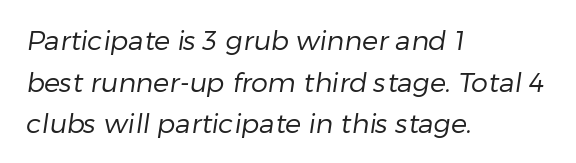
Here the glyphs are tracked normally, forming tight word shapes. This block has exactly the height ordinary leading produces. The setting favours the left margin, as ordinary paragraphs usually do. Type without underlining.
